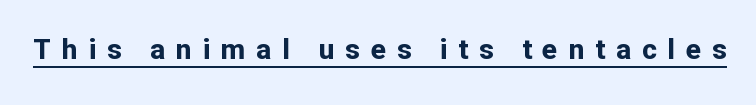
The image shows 28 px bold sans-serif type, upright; set unusually wide letter spacing (+0.39 em), underlined; low stroke contrast and a medium x-height.
